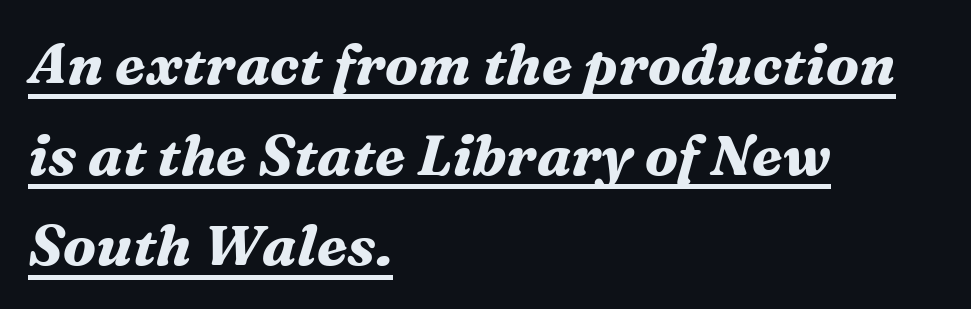
{"serif": "yes", "italic": "yes", "lean": "right", "slant_degrees": 16, "bold": "yes", "weight": "bold", "width": "normal", "stroke_contrast": "medium", "x_height": "medium", "monospaced": "no", "underline": "yes", "align": "left", "line_spacing": "normal", "line_spacing_ratio": 1.59, "letter_spacing": "normal", "letter_spacing_em": 0.0, "glyph_px": 57}
